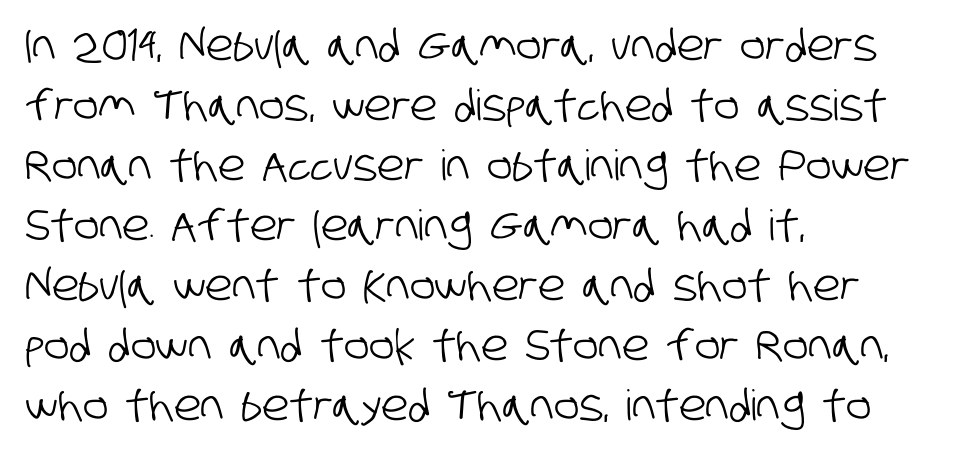
{"serif": "no", "width": "condensed", "stroke_contrast": "low", "x_height": "large", "monospaced": "no", "underline": "no", "align": "left", "line_spacing": "normal", "line_spacing_ratio": 1.43, "letter_spacing": "normal", "letter_spacing_em": 0.0, "glyph_px": 42}
